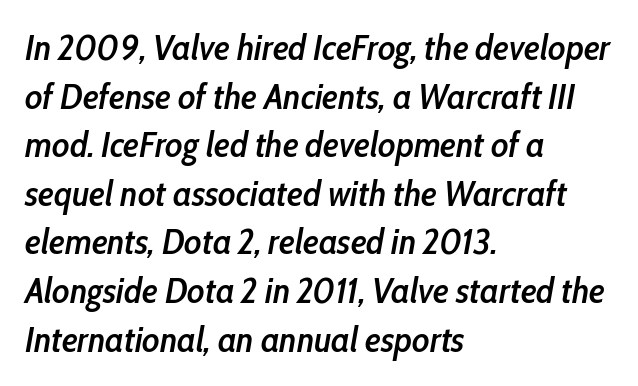
The image shows 36 px semibold, condensed type, italic (leaning right); set left-aligned, normal line spacing (1.35x), normal letter spacing, not underlined; low stroke contrast and a medium x-height.
